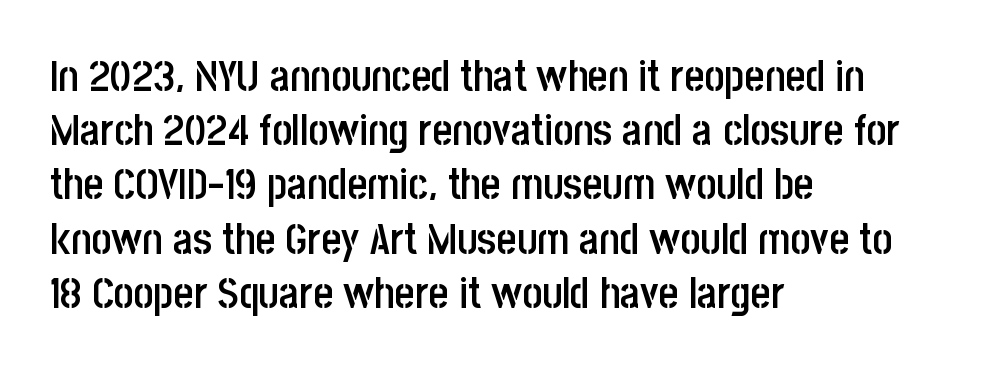
Just letters on the line, the space beneath them empty. In CSS terms this would be text-align: left. Here the designer chose a conventional face with non-uniform glyph widths. The glyphs have the mass of a demibold cut, below bold. You can tell it's not italic because the verticals are truly vertical. In terms of leading, this rendering sits right in the middle.
